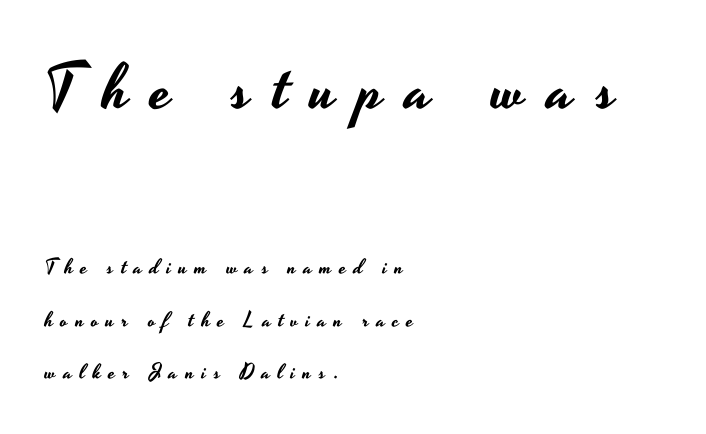
Q: Is the text italic (slanted)? A: Yes.
Q: Is the typeface a serif or a sans-serif typeface? A: Sans-serif.
Q: Is the text underlined? A: No.
Q: How is the paragraph aligned? A: Left-aligned.
Q: Is the spacing between letters normal or unusually wide? A: Unusually wide.
Q: Is the spacing between lines tight, normal or loose? A: Loose.
Q: Which block of text is set in a larger size, the first (top) or the second (bottom)? A: The first (top) one.
Q: Width (condensed, normal, or wide)? A: Wide.
Q: Stroke contrast? A: Low.
Q: x-height? A: Small.
Q: Monospaced? A: No.
